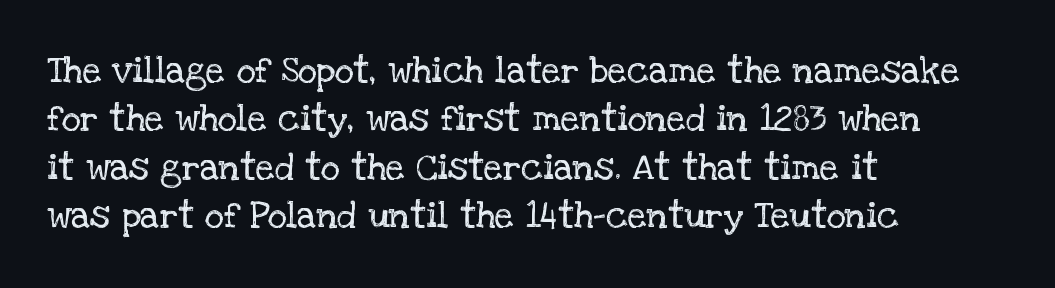
The image shows 37 px regular-weight serif type, upright; set left-aligned, normal line spacing (1.31x), normal letter spacing, not underlined; low stroke contrast and a large x-height.
